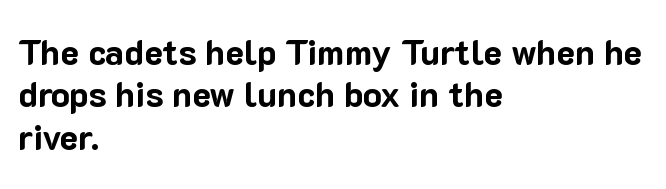
Q: Is the text bold? A: Yes.
Q: Is the text italic (slanted)? A: No, it is upright.
Q: Is the typeface a serif or a sans-serif typeface? A: Sans-serif.
Q: Is the text underlined? A: No.
Q: How is the paragraph aligned? A: Left-aligned.
Q: Is the spacing between letters normal or unusually wide? A: Normal.
Q: Width (condensed, normal, or wide)? A: Normal.
Q: Stroke contrast? A: Low.
Q: x-height? A: Medium.
Q: Monospaced? A: No.
